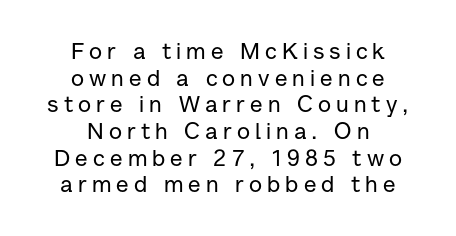
Lines of text with bare space underneath. The text block is weighted toward neither margin, spreading evenly from the middle. There is plenty of visible air inserted between adjacent glyphs. It's the straight-up-and-down kind of type.
